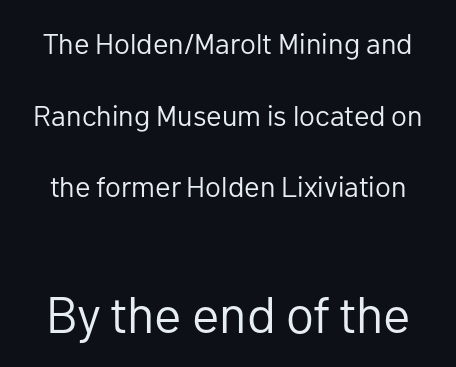
Q: Is the text bold? A: No.
Q: Is the text italic (slanted)? A: No, it is upright.
Q: Is the typeface a serif or a sans-serif typeface? A: Sans-serif.
Q: Is the text underlined? A: No.
Q: Is the spacing between letters normal or unusually wide? A: Normal.
Q: Is the spacing between lines tight, normal or loose? A: Loose.
Q: Which block of text is set in a larger size, the first (top) or the second (bottom)? A: The second (bottom) one.
Q: Width (condensed, normal, or wide)? A: Normal.
Q: Stroke contrast? A: Low.
Q: x-height? A: Medium.
Q: Monospaced? A: No.
